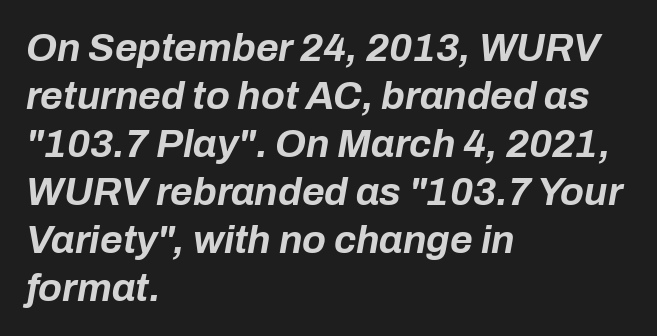
Spacing between characters is what you'd get straight out of the box. Designer's note — italics engaged. Leftover space on each line is placed entirely after the last word. A dark, heavy texture on the line: the type is bold.
